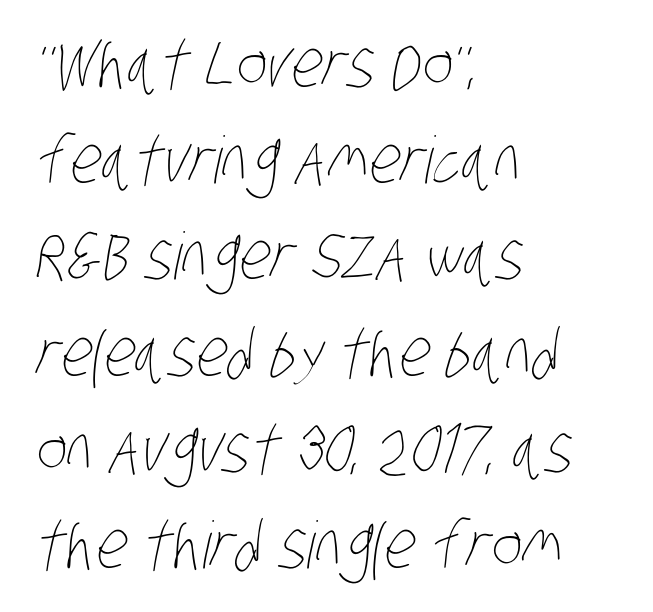
The image shows 65 px thin, condensed type; set left-aligned, normal line spacing (1.48x), normal letter spacing, not underlined; low stroke contrast and a large x-height.
